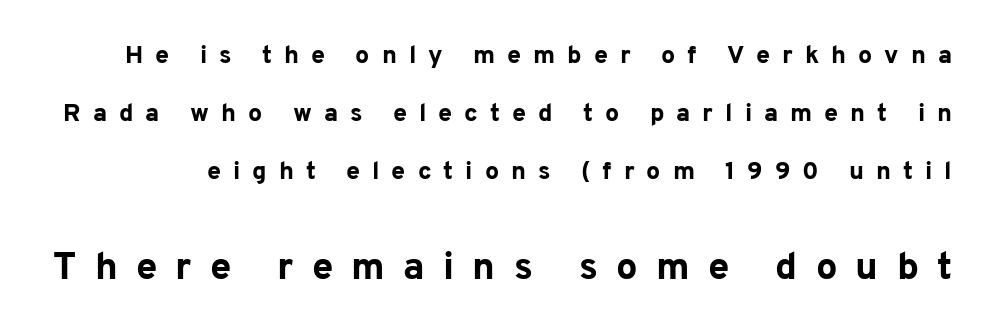
Q: Is the text bold? A: Yes.
Q: Is the text italic (slanted)? A: No, it is upright.
Q: Is the typeface a serif or a sans-serif typeface? A: Sans-serif.
Q: Is the text underlined? A: No.
Q: Is the spacing between letters normal or unusually wide? A: Unusually wide.
Q: Is the spacing between lines tight, normal or loose? A: Loose.
Q: Which block of text is set in a larger size, the first (top) or the second (bottom)? A: The second (bottom) one.
Q: Width (condensed, normal, or wide)? A: Normal.
Q: Stroke contrast? A: Low.
Q: x-height? A: Medium.
Q: Monospaced? A: No.
